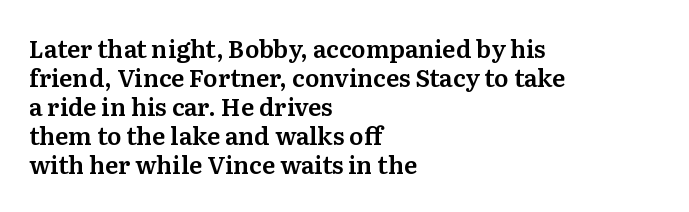
{"italic": "no", "underline": "no", "align": "left", "line_spacing_ratio": 1.21, "letter_spacing": "normal", "letter_spacing_em": 0.0, "glyph_px": 24}
